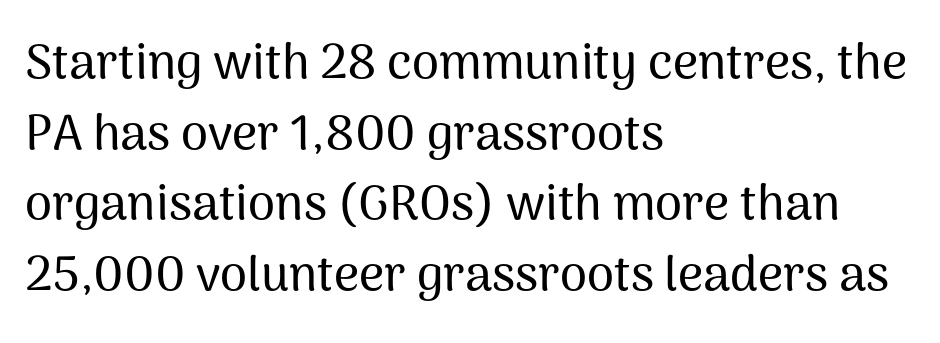
Q: Is the text italic (slanted)? A: No, it is upright.
Q: Is the typeface a serif or a sans-serif typeface? A: Sans-serif.
Q: Is the text underlined? A: No.
Q: How is the paragraph aligned? A: Left-aligned.
Q: Is the spacing between letters normal or unusually wide? A: Normal.
Q: Is the spacing between lines tight, normal or loose? A: Normal.
Q: Width (condensed, normal, or wide)? A: Normal.
Q: Stroke contrast? A: Medium.
Q: x-height? A: Medium.
Q: Monospaced? A: No.
